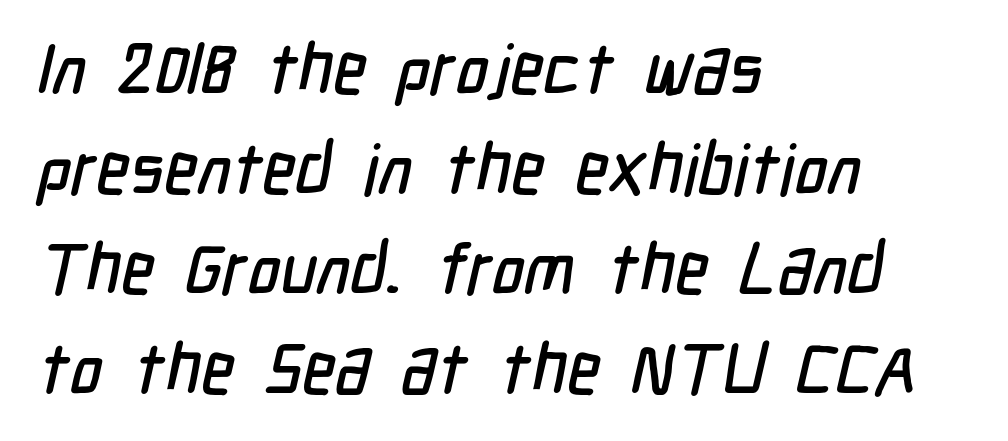
The image shows 70 px condensed sans-serif type; set left-aligned, normal line spacing (1.43x), normal letter spacing, not underlined; low stroke contrast and a medium x-height.
